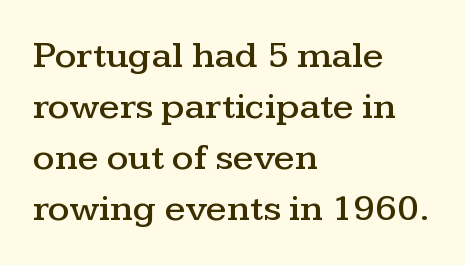
Lines of text with bare space underneath. To sum up the face: it has serifs. Character widths vary here, with narrow letters taking less room than wide ones. A student would call this left alignment; a typographer would say flush left, rag right.
